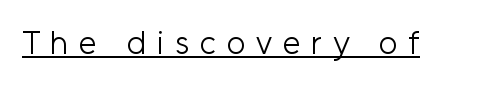
The image shows 33 px light sans-serif type, upright; set unusually wide letter spacing (+0.32 em), underlined; low stroke contrast and a medium x-height.
